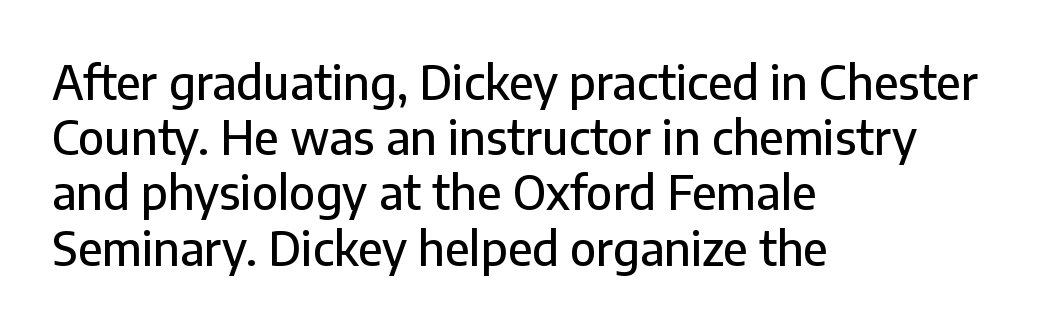
The image shows 46 px sans-serif type, upright; set left-aligned, line spacing 1.2x, normal letter spacing, not underlined; low stroke contrast and a medium x-height.
